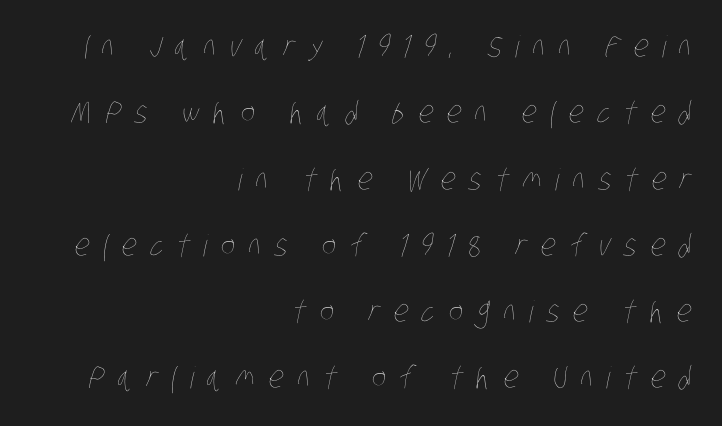
Q: Is the text bold? A: No.
Q: Is the text underlined? A: No.
Q: How is the paragraph aligned? A: Right-aligned.
Q: Is the spacing between letters normal or unusually wide? A: Unusually wide.
Q: Is the spacing between lines tight, normal or loose? A: Loose.
Q: Width (condensed, normal, or wide)? A: Condensed.
Q: Stroke contrast? A: Low.
Q: x-height? A: Large.
Q: Monospaced? A: No.
